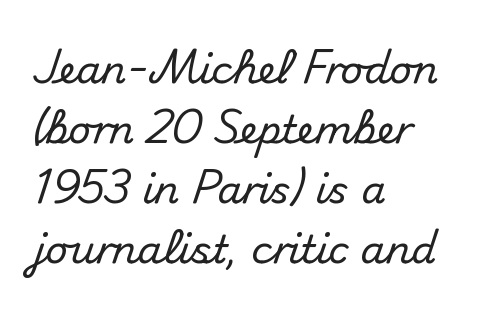
These lines are composed in type without serifs. Look at the tracking — it's just the regular setting, nothing added. The lines in this sample share a left origin and differ only in where they stop. Anything drawn beneath the words? Only blank space.
